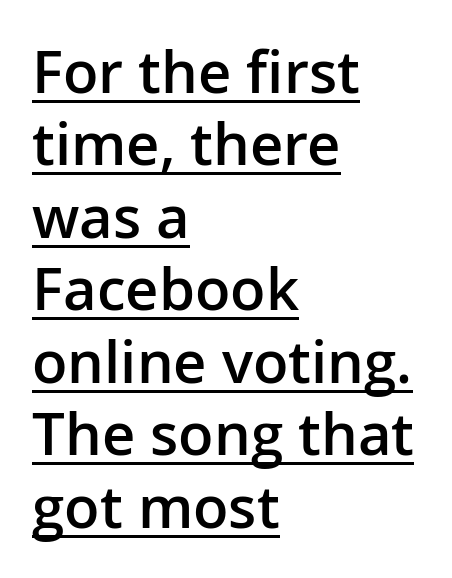
Q: Is the text bold? A: Semi-bold.
Q: Is the text italic (slanted)? A: No, it is upright.
Q: Is the typeface a serif or a sans-serif typeface? A: Sans-serif.
Q: Is the text underlined? A: Yes.
Q: How is the paragraph aligned? A: Left-aligned.
Q: Is the spacing between letters normal or unusually wide? A: Normal.
Q: Is the spacing between lines tight, normal or loose? A: Normal.
Q: Width (condensed, normal, or wide)? A: Normal.
Q: Stroke contrast? A: Low.
Q: x-height? A: Medium.
Q: Monospaced? A: No.
